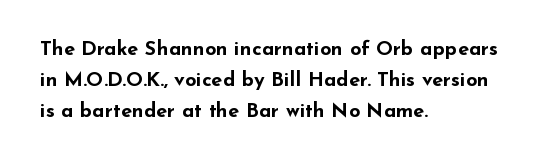
{"italic": "no", "bold": "yes", "underline": "no", "align": "left", "line_spacing": "normal", "line_spacing_ratio": 1.54, "letter_spacing": "normal", "letter_spacing_em": 0.0, "glyph_px": 20}
